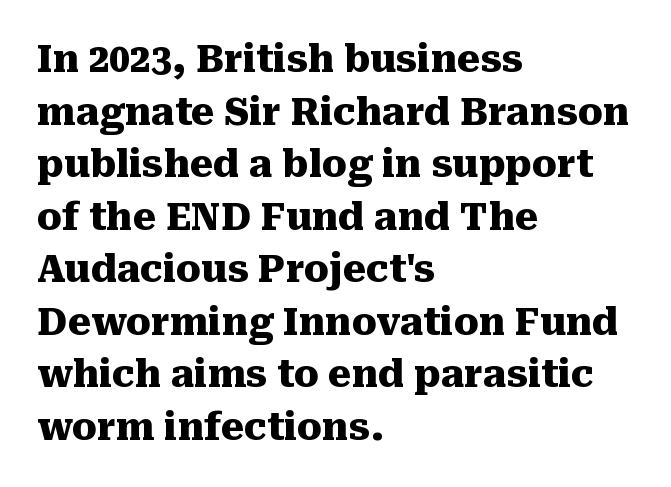
Q: Is the text bold? A: Yes.
Q: Is the text italic (slanted)? A: No, it is upright.
Q: Is the typeface a serif or a sans-serif typeface? A: Serif.
Q: Is the text underlined? A: No.
Q: How is the paragraph aligned? A: Left-aligned.
Q: Is the spacing between letters normal or unusually wide? A: Normal.
Q: Is the spacing between lines tight, normal or loose? A: Normal.
Q: Width (condensed, normal, or wide)? A: Normal.
Q: Stroke contrast? A: Medium.
Q: x-height? A: Medium.
Q: Monospaced? A: No.
